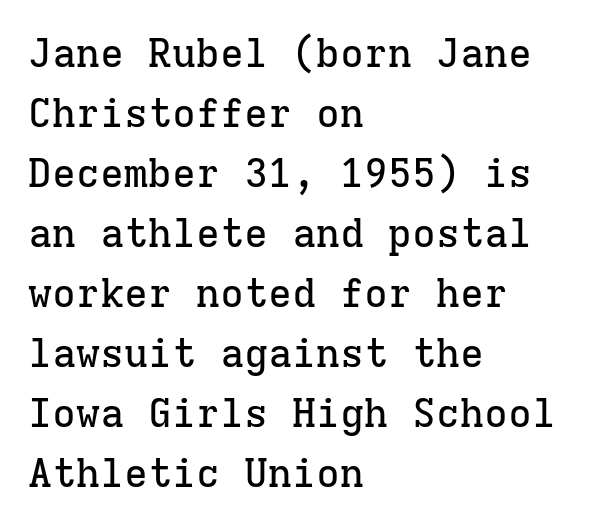
The image shows 40 px serif type, upright, monospaced; set left-aligned, normal line spacing (1.5x), normal letter spacing, not underlined; low stroke contrast and a medium x-height.
